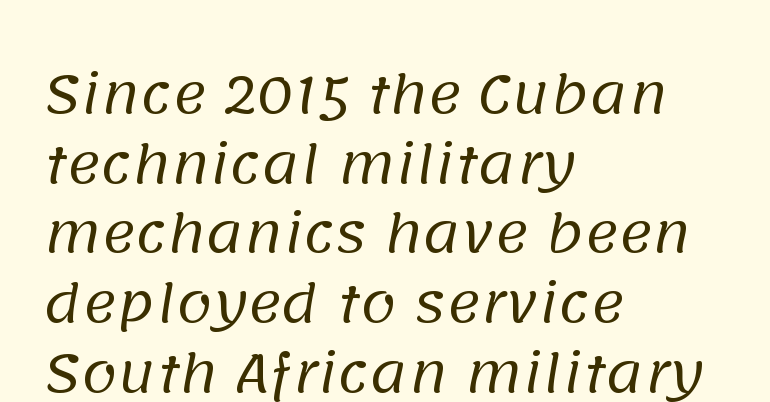
The image shows 52 px regular-weight sans-serif type; set left-aligned, normal line spacing (1.34x), normal letter spacing, not underlined; low stroke contrast and a large x-height.
